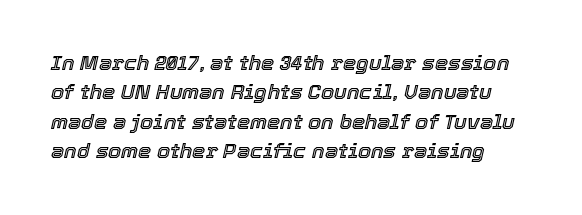
The typography opts for an oblique posture over an upright one. These lines keep a tight, regular rhythm from letter to letter. The string is rendered with underlining switched off. Regular leading.
